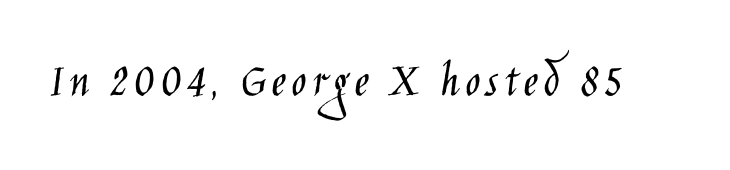
{"serif": "no", "bold": "no", "weight": "light", "width": "condensed", "stroke_contrast": "low", "x_height": "large", "monospaced": "no", "underline": "no", "glyph_px": 50}
